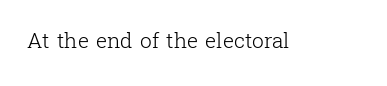
Q: Is the text bold? A: No.
Q: Is the text italic (slanted)? A: No, it is upright.
Q: Is the text underlined? A: No.
Q: Is the spacing between letters normal or unusually wide? A: Normal.
